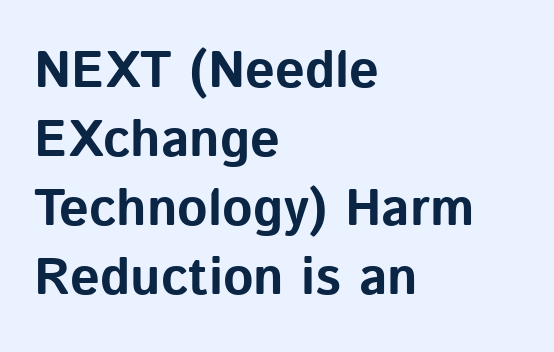
{"serif": "no", "italic": "no", "bold": "yes", "weight": "bold", "width": "normal", "stroke_contrast": "low", "x_height": "medium", "monospaced": "no", "underline": "no", "align": "left", "line_spacing": "normal", "line_spacing_ratio": 1.33, "letter_spacing": "normal", "letter_spacing_em": 0.0, "glyph_px": 52}
